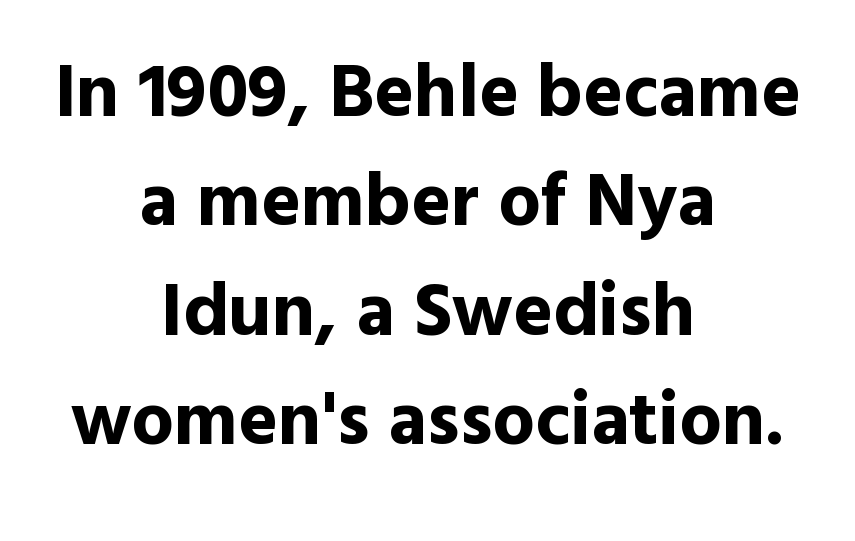
{"serif": "no", "italic": "no", "bold": "yes", "weight": "bold", "width": "normal", "x_height": "medium", "monospaced": "no", "underline": "no", "align": "center", "line_spacing": "normal", "line_spacing_ratio": 1.46, "letter_spacing": "normal", "letter_spacing_em": 0.0, "glyph_px": 75}
